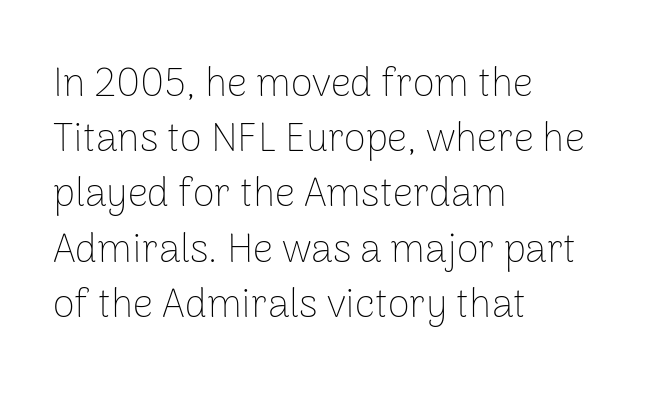
Notice how the stems are strictly vertical — no italics here. No extra tracking has been applied to these lines. The glyphs are unaccompanied by any horizontal stroke below them. Stem width sits at or under what a default text font uses. These lines are set flush left with a ragged right edge.
